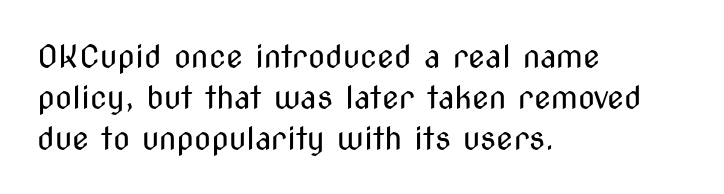
{"serif": "no", "italic": "no", "bold": "no", "weight": "regular", "width": "condensed", "stroke_contrast": "medium", "x_height": "medium", "monospaced": "no", "underline": "no", "align": "left", "line_spacing": "normal", "line_spacing_ratio": 1.32, "letter_spacing": "normal", "letter_spacing_em": 0.0, "glyph_px": 31}
